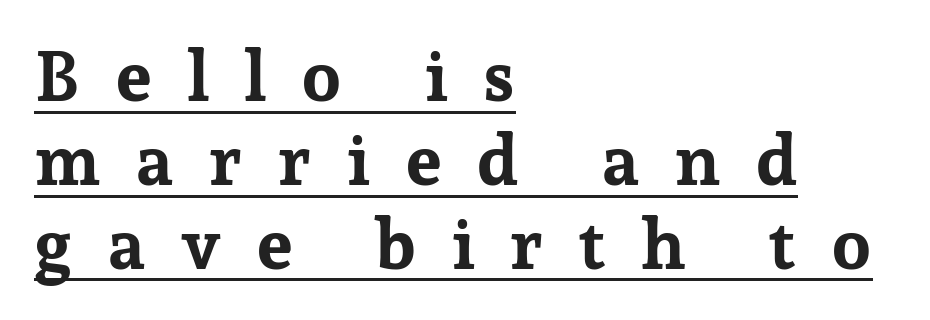
{"serif": "yes", "italic": "no", "bold": "yes", "weight": "bold", "width": "normal", "stroke_contrast": "low", "x_height": "medium", "monospaced": "no", "underline": "yes", "align": "left", "line_spacing_ratio": 1.18, "letter_spacing": "wide", "letter_spacing_em": 0.48, "glyph_px": 71}
